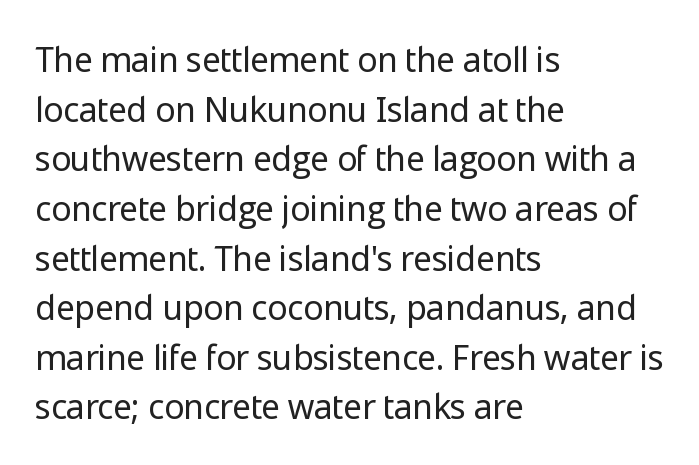
{"serif": "no", "italic": "no", "bold": "no", "weight": "regular", "width": "normal", "stroke_contrast": "low", "x_height": "medium", "monospaced": "no", "underline": "no", "align": "left", "line_spacing": "normal", "line_spacing_ratio": 1.46, "letter_spacing": "normal", "letter_spacing_em": 0.0, "glyph_px": 34}
